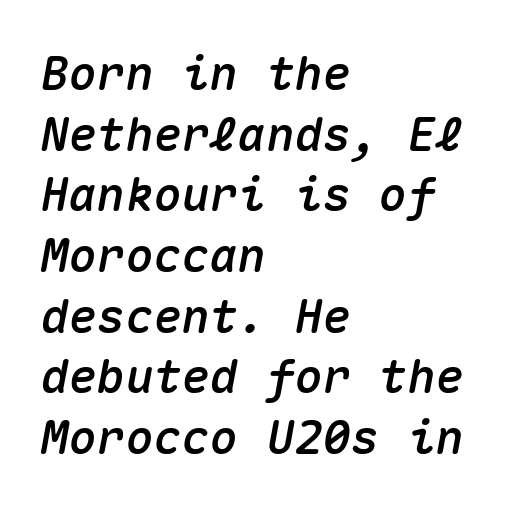
The image shows 47 px text type, italic (leaning right), monospaced; set left-aligned, normal line spacing (1.29x), normal letter spacing, not underlined; medium stroke contrast and a medium x-height.
